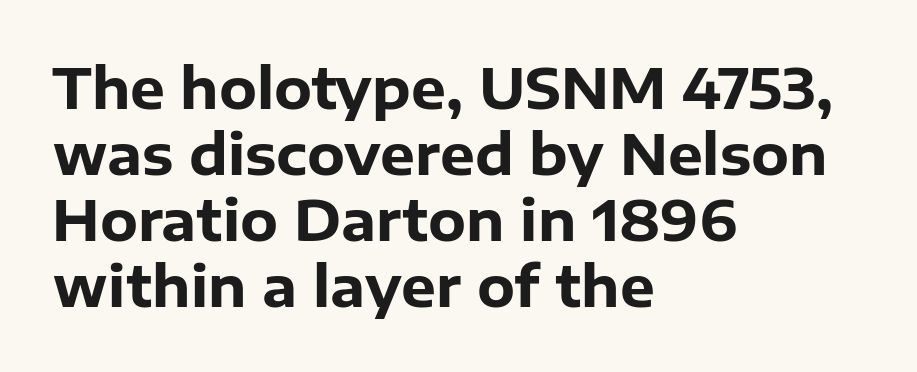
You can tell from the bare stems that sans-serif type was used. The rendering keeps characters at their native spacing. Check the space under the baseline: it is left empty. The rendering uses natural spacing where letterforms have individual widths. Teacher's note: observe the even left margin — that is flush-left alignment. This is roman type, the default non-slanted kind.
